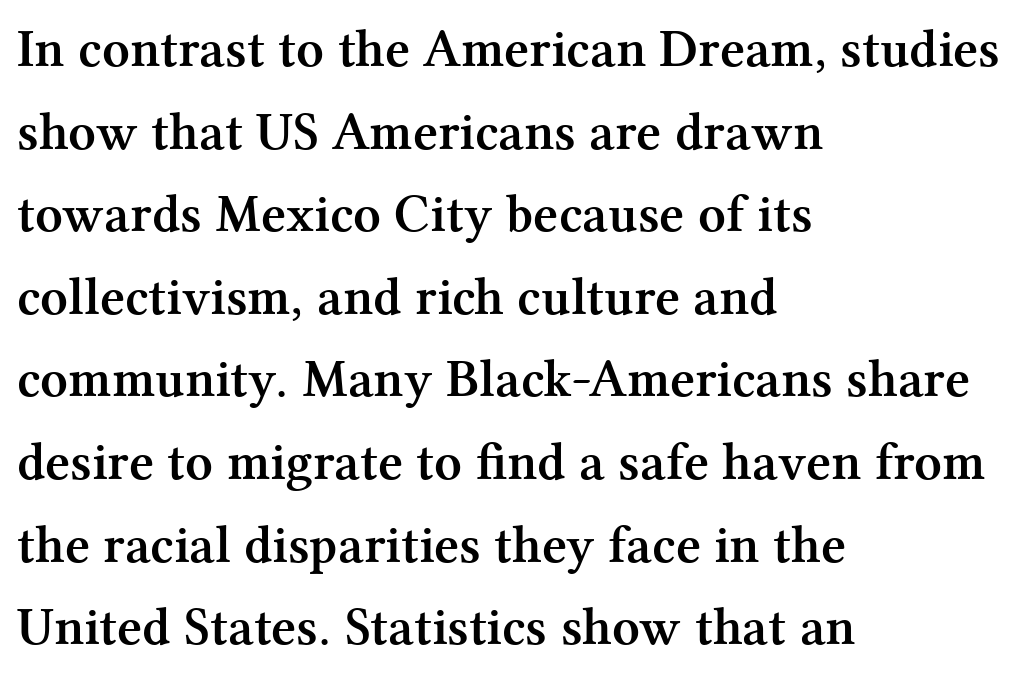
Vertical strokes here are truly vertical. The passage shown has conventional tracking throughout. In terms of weight, the rendering is a true, heavy bold. Leading: standard. This sample has the flowing, uneven cadence of proportional lettering. This sample uses a serif face.
